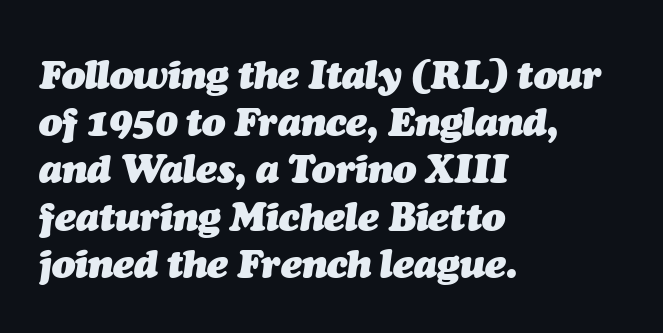
{"italic": "yes", "lean": "right", "slant_degrees": 7, "bold": "yes", "weight": "heavy", "width": "normal", "stroke_contrast": "medium", "x_height": "medium", "monospaced": "no", "underline": "no", "align": "left", "line_spacing_ratio": 1.21, "letter_spacing": "normal", "letter_spacing_em": 0.0, "glyph_px": 39}
